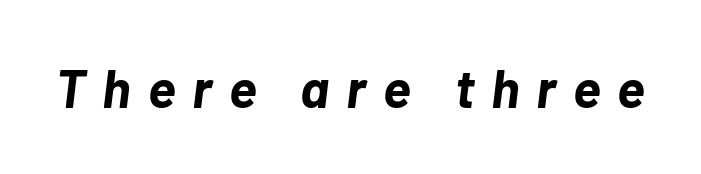
Emphasis-style slanted type is in use. I'd describe the lettering as bold — thick and assertive. Note the varied advance widths — an 'i' is clearly narrower than an 'm'. There is plenty of visible air inserted between adjacent glyphs.
